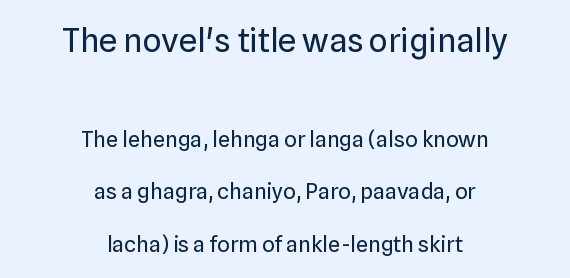
The image shows 33 px regular-weight sans-serif type, upright; set centered, loose line spacing (2.38x), normal letter spacing, not underlined; the first (top) block is 1.5x larger; low stroke contrast and a medium x-height.
